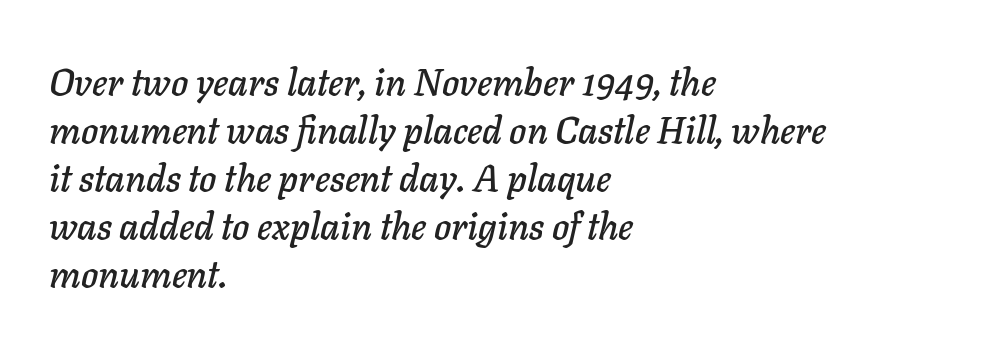
Compared with typical paragraphs, the rows here are spaced about the same. The lettering tilts uniformly, giving the passage an italic look. A bare baseline throughout the passage. Leftover space on each line is placed entirely after the last word.
